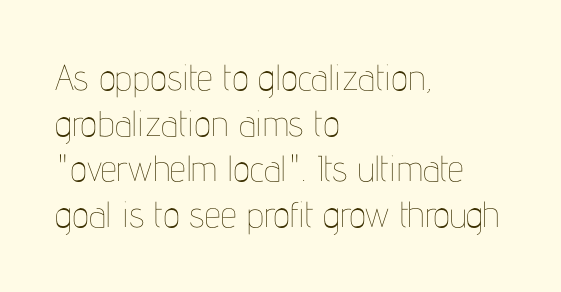
Quick note: underline off. Compared with a centered layout, this one pins lines to the left instead. A typesetter would call this zero additional tracking. The typeface has the unassuming heft of standard copy or less. Proportional: the letters do not fall into vertical columns. Rows of type keep a routine distance in the vertical direction.
